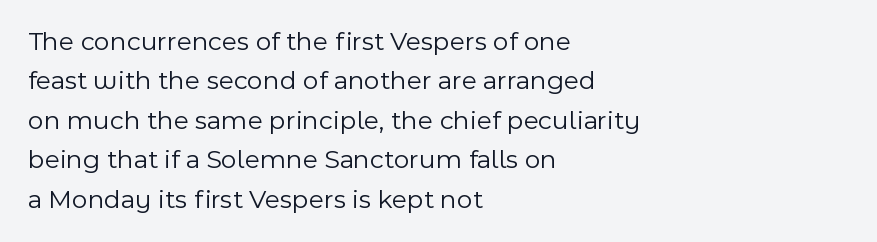
{"italic": "no", "bold": "no", "underline": "no", "align": "left", "line_spacing": "normal", "line_spacing_ratio": 1.46, "letter_spacing": "normal", "letter_spacing_em": 0.0, "glyph_px": 27}
